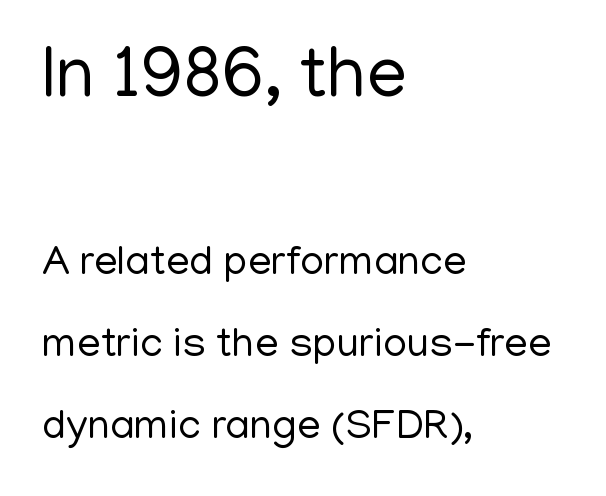
{"serif": "no", "italic": "no", "bold": "no", "weight": "regular", "width": "normal", "stroke_contrast": "low", "x_height": "medium", "monospaced": "no", "underline": "no", "align": "left", "line_spacing": "loose", "line_spacing_ratio": 1.95, "letter_spacing": "normal", "letter_spacing_em": 0.0, "larger_block": "first", "size_ratio": 1.74, "glyph_px": 73}
